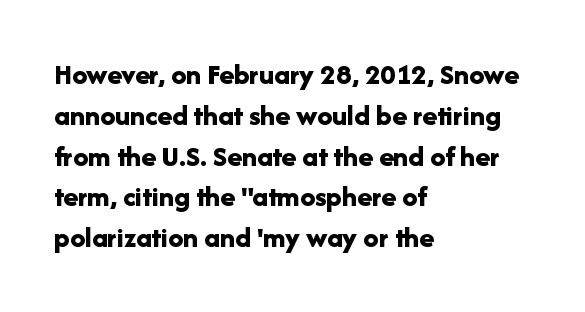
Default kerning and tracking; the words read as compact shapes. You could not count columns in this text — the font is proportionally spaced. The type sits square on the baseline with zero lean. Notice how descenders clear the ascenders below comfortably — that's standard leading.
